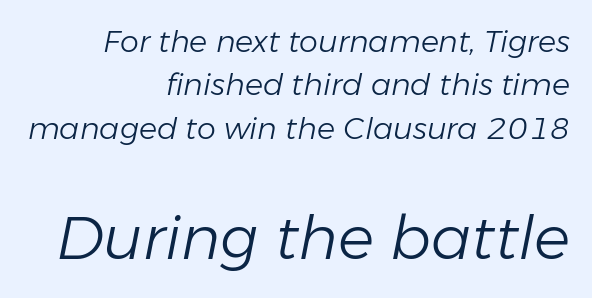
The image shows 60 px light type, italic (leaning right); set right-aligned, normal line spacing (1.45x), normal letter spacing, not underlined; the second (bottom) block is 2.0x larger; low stroke contrast and a medium x-height.
